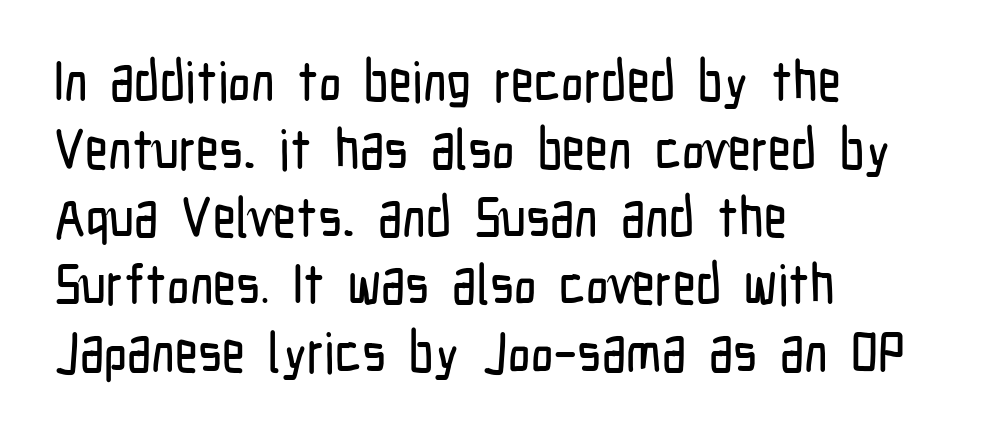
Q: Is the text italic (slanted)? A: No, it is upright.
Q: Is the typeface a serif or a sans-serif typeface? A: Sans-serif.
Q: Is the text underlined? A: No.
Q: How is the paragraph aligned? A: Left-aligned.
Q: Is the spacing between letters normal or unusually wide? A: Normal.
Q: Width (condensed, normal, or wide)? A: Condensed.
Q: Stroke contrast? A: Low.
Q: x-height? A: Medium.
Q: Monospaced? A: No.
